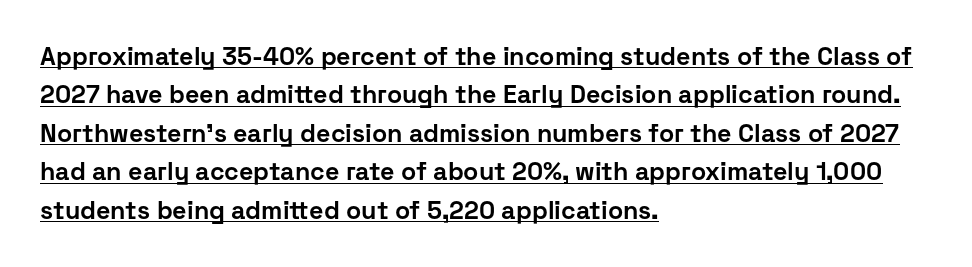
This is underlined copy, the kind a proofreader might mark for attention. Is the letter spacing exaggerated? No — it looks like the ordinary default. This is the regular roman posture of the typeface. Regular leading.
